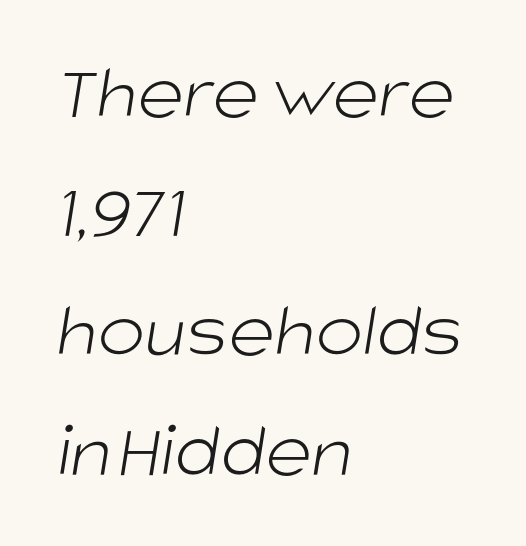
{"serif": "no", "bold": "no", "weight": "light", "width": "normal", "stroke_contrast": "low", "x_height": "large", "monospaced": "no", "underline": "no", "align": "left", "line_spacing": "normal", "line_spacing_ratio": 1.49, "letter_spacing": "normal", "letter_spacing_em": 0.0, "glyph_px": 80}
